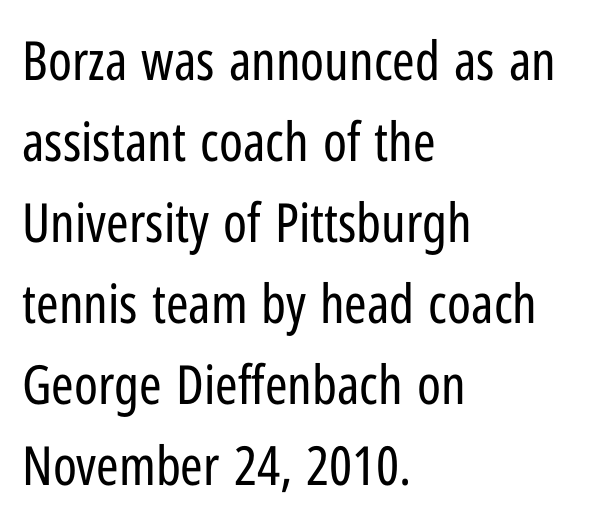
Q: Is the text bold? A: No.
Q: Is the text italic (slanted)? A: No, it is upright.
Q: Is the typeface a serif or a sans-serif typeface? A: Sans-serif.
Q: Is the text underlined? A: No.
Q: How is the paragraph aligned? A: Left-aligned.
Q: Is the spacing between letters normal or unusually wide? A: Normal.
Q: Is the spacing between lines tight, normal or loose? A: Normal.
Q: Width (condensed, normal, or wide)? A: Condensed.
Q: Stroke contrast? A: Low.
Q: x-height? A: Medium.
Q: Monospaced? A: No.
